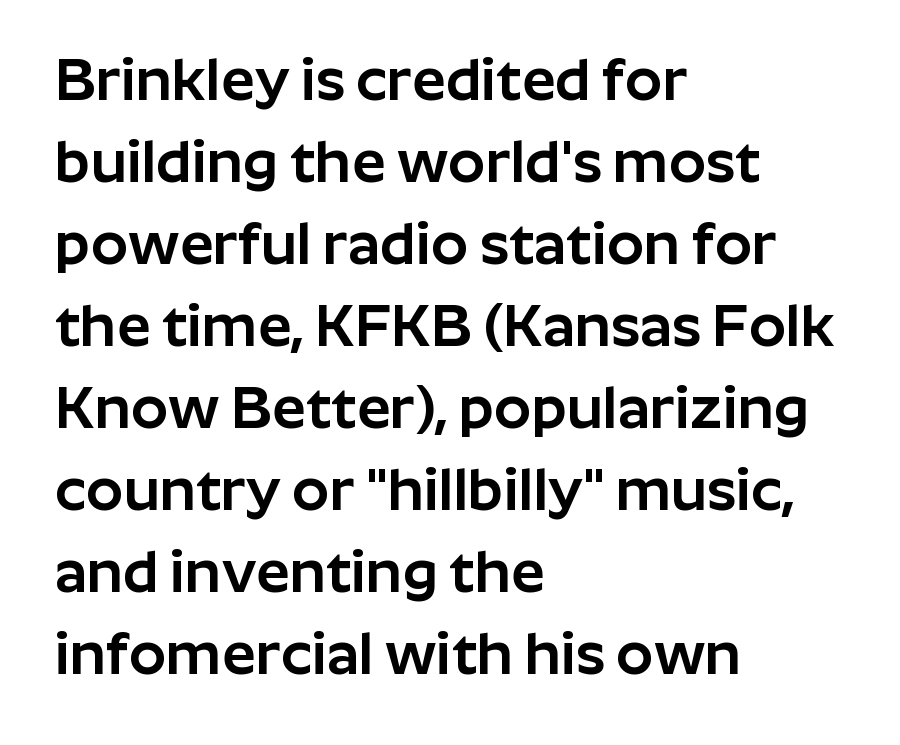
The letters stand straight up with perfectly vertical stems. Think of a printed novel: that variable character pitch is what you see here. How would I describe the line gaps? Plain and ordinary. Regarding serifs, this sample does without them. The baseline area is clear.
